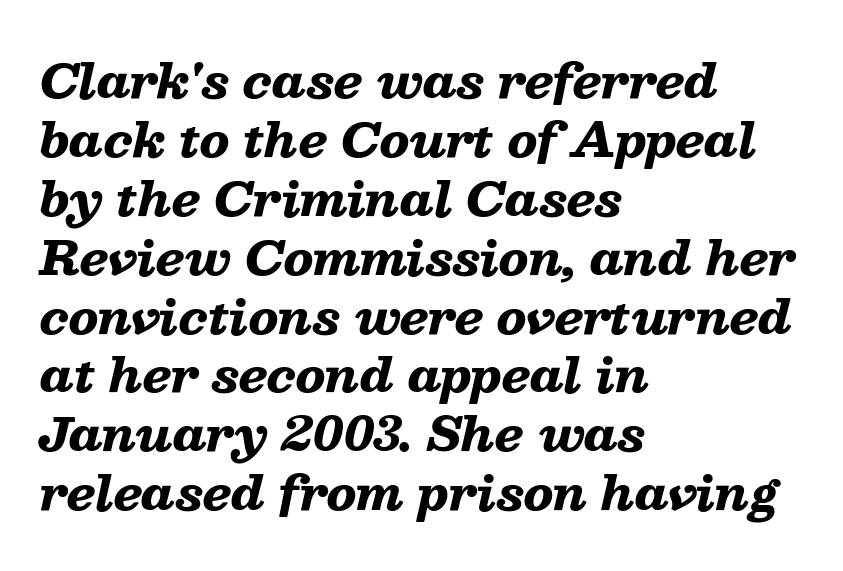
{"italic": "yes", "lean": "right", "slant_degrees": 13, "bold": "yes", "weight": "heavy", "width": "wide", "stroke_contrast": "low", "x_height": "medium", "monospaced": "no", "underline": "no", "align": "left", "line_spacing": "normal", "line_spacing_ratio": 1.28, "letter_spacing": "normal", "letter_spacing_em": 0.0, "glyph_px": 46}
